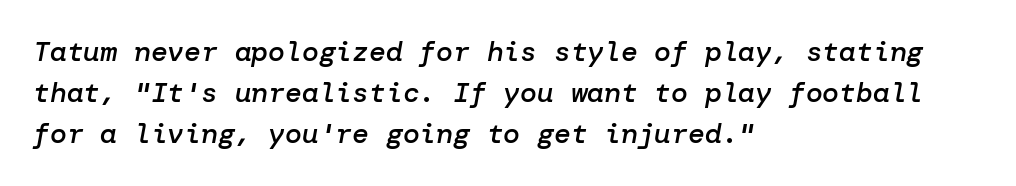
Q: Is the text bold? A: Semi-bold.
Q: Is the text italic (slanted)? A: Yes, it leans right by about 10 degrees.
Q: Is the text underlined? A: No.
Q: How is the paragraph aligned? A: Left-aligned.
Q: Is the spacing between letters normal or unusually wide? A: Normal.
Q: Is the spacing between lines tight, normal or loose? A: Normal.
Q: Width (condensed, normal, or wide)? A: Normal.
Q: Stroke contrast? A: Low.
Q: x-height? A: Medium.
